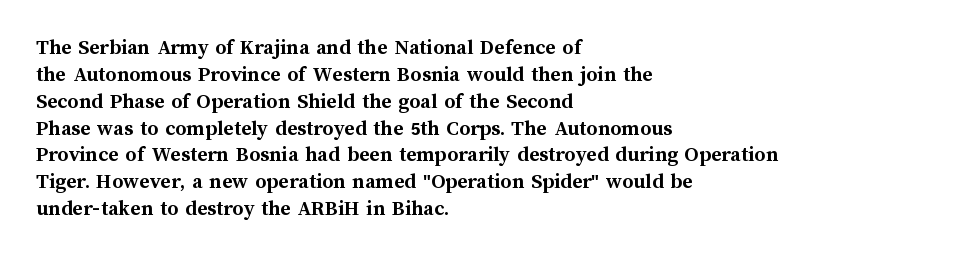
A typesetter would mark this as roman, not italic. What stands out about the letter spacing? Nothing — it is the standard amount. The baseline area is clear. Caption: bold face, heavy strokes.
